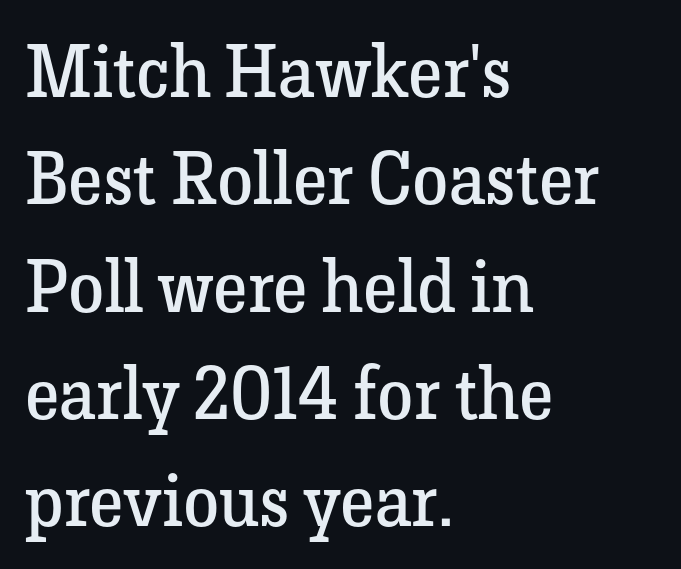
Q: Is the text bold? A: No.
Q: Is the text italic (slanted)? A: No, it is upright.
Q: Is the typeface a serif or a sans-serif typeface? A: Serif.
Q: Is the text underlined? A: No.
Q: How is the paragraph aligned? A: Left-aligned.
Q: Is the spacing between letters normal or unusually wide? A: Normal.
Q: Is the spacing between lines tight, normal or loose? A: Normal.
Q: Width (condensed, normal, or wide)? A: Normal.
Q: Stroke contrast? A: Low.
Q: x-height? A: Medium.
Q: Monospaced? A: No.
